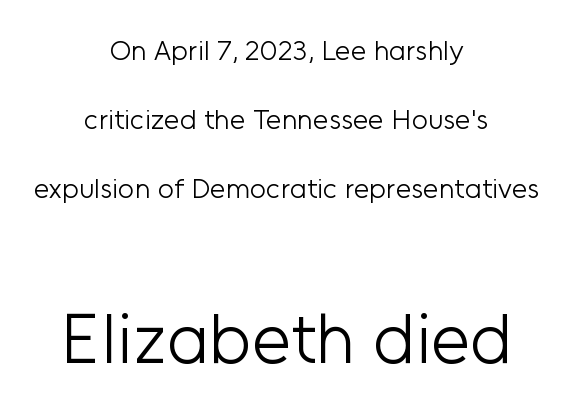
The image shows 70 px light sans-serif type, upright; set centered, loose line spacing (2.47x), normal letter spacing, not underlined; the second (bottom) block is 2.5x larger; low stroke contrast and a medium x-height.
